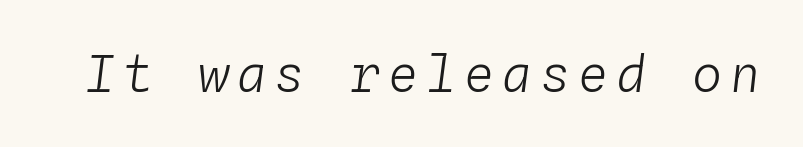
Is the type heavy? It reads as light-to-regular instead. A bare baseline throughout the passage. Think of a typewriter: that constant character pitch is what you see here. The whole block is typeset with a tilt.
